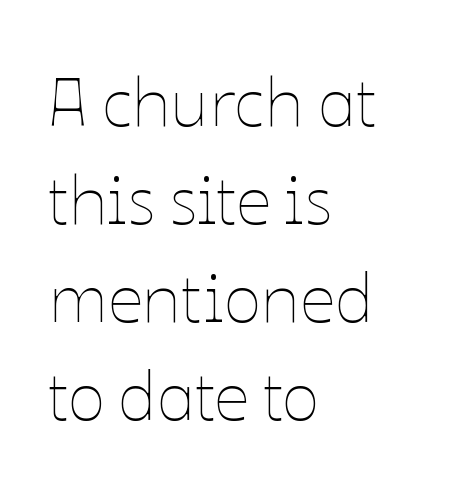
{"italic": "no", "bold": "no", "weight": "thin", "width": "normal", "stroke_contrast": "low", "x_height": "medium", "monospaced": "no", "underline": "no", "align": "left", "line_spacing": "normal", "line_spacing_ratio": 1.42, "letter_spacing": "normal", "letter_spacing_em": 0.0, "glyph_px": 69}
